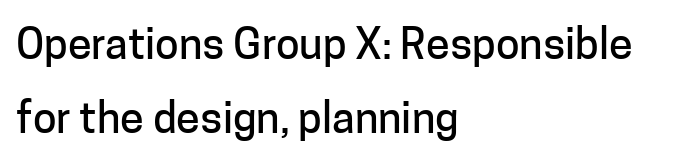
Q: Is the text italic (slanted)? A: No, it is upright.
Q: Is the typeface a serif or a sans-serif typeface? A: Sans-serif.
Q: Is the text underlined? A: No.
Q: How is the paragraph aligned? A: Left-aligned.
Q: Is the spacing between letters normal or unusually wide? A: Normal.
Q: Width (condensed, normal, or wide)? A: Normal.
Q: Stroke contrast? A: Low.
Q: x-height? A: Medium.
Q: Monospaced? A: No.
